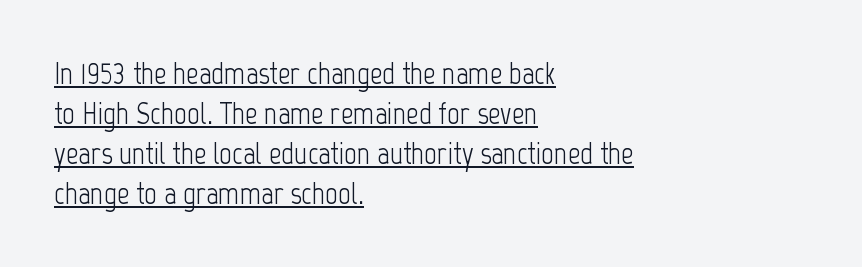
Q: Is the text bold? A: No.
Q: Is the text italic (slanted)? A: No, it is upright.
Q: Is the typeface a serif or a sans-serif typeface? A: Sans-serif.
Q: Is the text underlined? A: Yes.
Q: How is the paragraph aligned? A: Left-aligned.
Q: Is the spacing between letters normal or unusually wide? A: Normal.
Q: Is the spacing between lines tight, normal or loose? A: Normal.
Q: Width (condensed, normal, or wide)? A: Condensed.
Q: Stroke contrast? A: Low.
Q: x-height? A: Medium.
Q: Monospaced? A: No.
